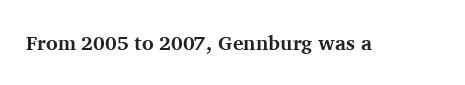
The image shows 20 px bold type, upright; set normal letter spacing, not underlined.
